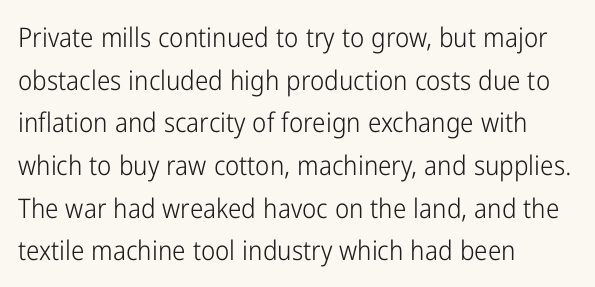
Q: Is the text bold? A: No.
Q: Is the text italic (slanted)? A: No, it is upright.
Q: Is the text underlined? A: No.
Q: How is the paragraph aligned? A: Left-aligned.
Q: Is the spacing between letters normal or unusually wide? A: Normal.
Q: Is the spacing between lines tight, normal or loose? A: Normal.
